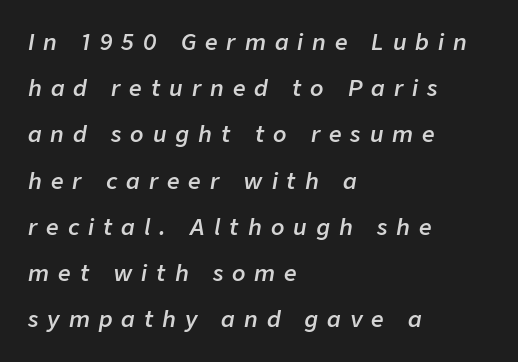
Q: Is the text bold? A: Semi-bold.
Q: Is the text italic (slanted)? A: Yes, it leans right by about 9 degrees.
Q: Is the text underlined? A: No.
Q: How is the paragraph aligned? A: Left-aligned.
Q: Is the spacing between letters normal or unusually wide? A: Unusually wide.
Q: Is the spacing between lines tight, normal or loose? A: Loose.
